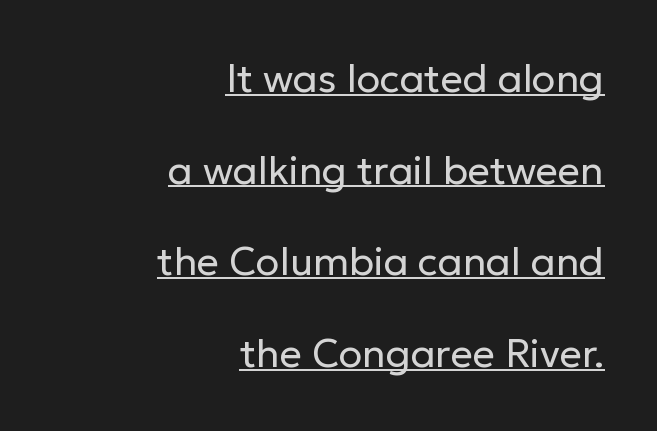
{"serif": "no", "italic": "no", "bold": "no", "weight": "regular", "width": "normal", "stroke_contrast": "low", "x_height": "medium", "monospaced": "no", "underline": "yes", "align": "right", "line_spacing": "loose", "line_spacing_ratio": 2.35, "letter_spacing": "normal", "letter_spacing_em": 0.0, "glyph_px": 39}
